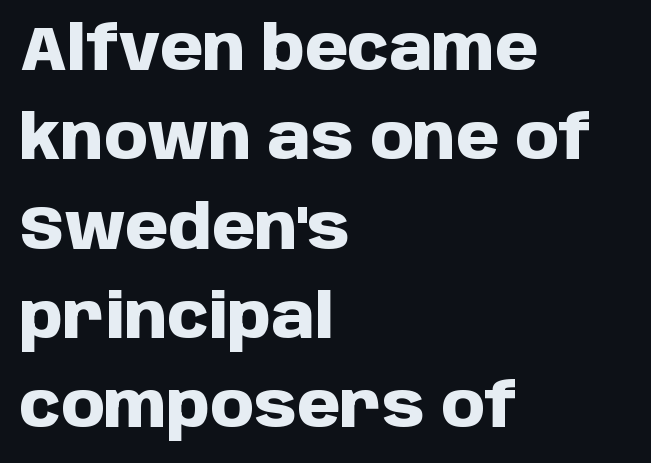
{"serif": "no", "italic": "no", "bold": "yes", "weight": "heavy", "width": "normal", "stroke_contrast": "low", "x_height": "large", "monospaced": "no", "underline": "no", "align": "left", "line_spacing": "normal", "line_spacing_ratio": 1.44, "letter_spacing": "normal", "letter_spacing_em": 0.0, "glyph_px": 62}
